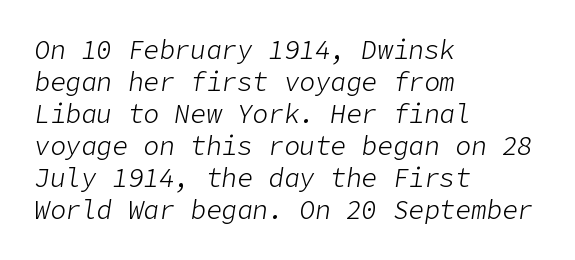
{"italic": "yes", "lean": "right", "slant_degrees": 9, "bold": "no", "underline": "no", "align": "left", "line_spacing_ratio": 1.23, "letter_spacing": "normal", "letter_spacing_em": 0.0, "glyph_px": 26}
